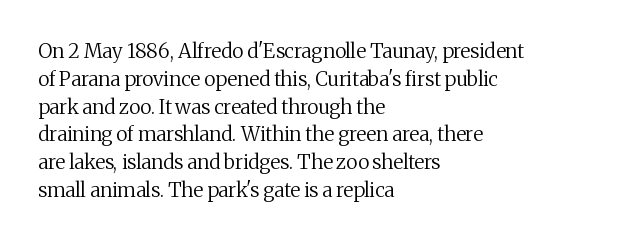
{"italic": "no", "bold": "no", "underline": "no", "align": "left", "line_spacing": "normal", "line_spacing_ratio": 1.39, "letter_spacing": "normal", "letter_spacing_em": 0.0, "glyph_px": 20}
